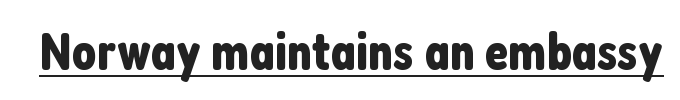
Q: Is the text italic (slanted)? A: No, it is upright.
Q: Is the typeface a serif or a sans-serif typeface? A: Sans-serif.
Q: Is the text underlined? A: Yes.
Q: Is the spacing between letters normal or unusually wide? A: Normal.
Q: Width (condensed, normal, or wide)? A: Condensed.
Q: Stroke contrast? A: Low.
Q: x-height? A: Medium.
Q: Monospaced? A: No.
